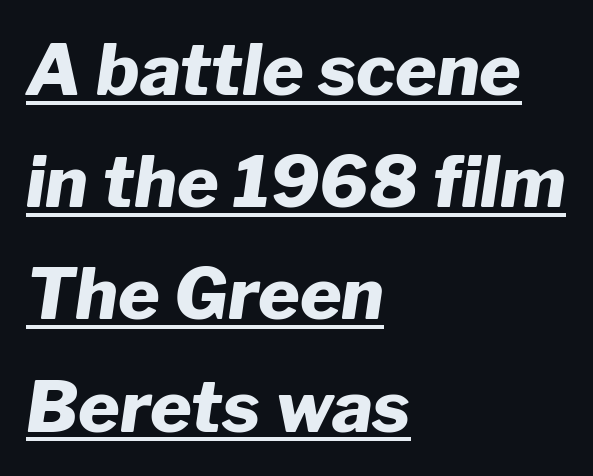
Q: Is the text bold? A: Yes.
Q: Is the text italic (slanted)? A: Yes, it leans right by about 8 degrees.
Q: Is the text underlined? A: Yes.
Q: How is the paragraph aligned? A: Left-aligned.
Q: Is the spacing between letters normal or unusually wide? A: Normal.
Q: Is the spacing between lines tight, normal or loose? A: Normal.
Q: Width (condensed, normal, or wide)? A: Normal.
Q: Stroke contrast? A: Low.
Q: x-height? A: Medium.
Q: Monospaced? A: No.
